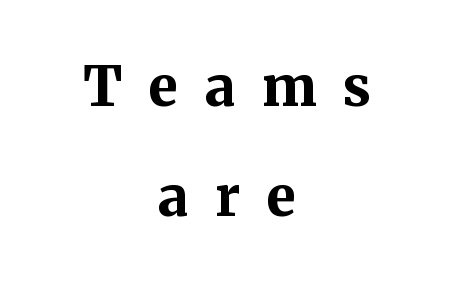
The image shows 55 px bold serif type, upright; set centered, loose line spacing (2.0x), unusually wide letter spacing (+0.48 em), not underlined; medium stroke contrast and a medium x-height.
